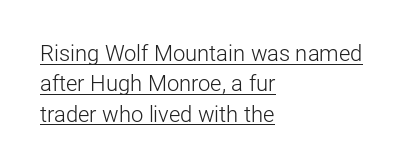
The image shows 22 px text type, upright; set left-aligned, normal line spacing (1.38x), normal letter spacing, underlined.
